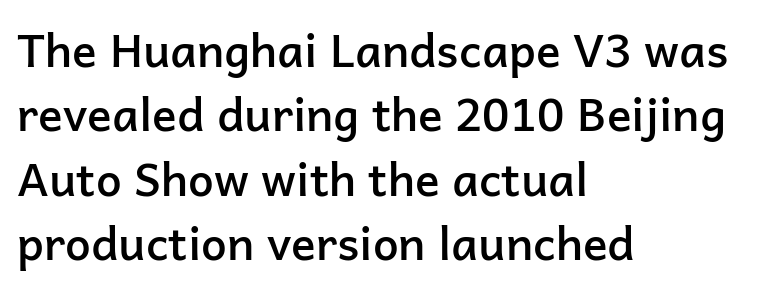
Is this a fixed-width face? No — the glyphs have proportional, varying widths. Layout note: lines flush left. Serif or sans? Sans — the stroke terminals are bare. The area under the type is left untouched. The strokes are fattened partway — semibold, not bold.
